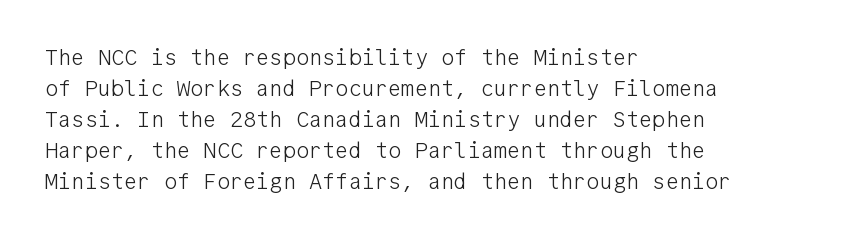
Q: Is the text bold? A: No.
Q: Is the text italic (slanted)? A: No, it is upright.
Q: Is the text underlined? A: No.
Q: How is the paragraph aligned? A: Left-aligned.
Q: Is the spacing between letters normal or unusually wide? A: Normal.
Q: Is the spacing between lines tight, normal or loose? A: Normal.
